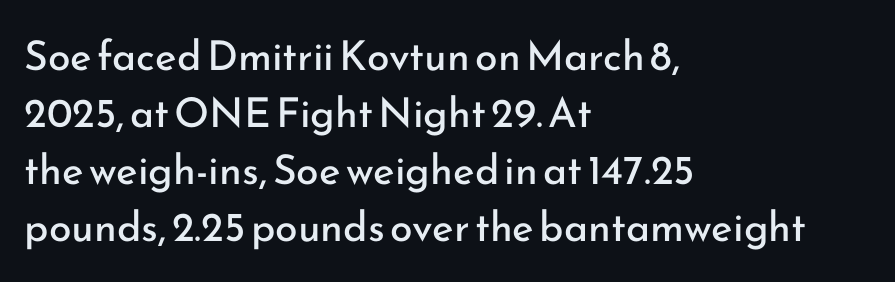
Q: Is the text bold? A: No.
Q: Is the text italic (slanted)? A: No, it is upright.
Q: Is the typeface a serif or a sans-serif typeface? A: Sans-serif.
Q: Is the text underlined? A: No.
Q: How is the paragraph aligned? A: Left-aligned.
Q: Is the spacing between letters normal or unusually wide? A: Normal.
Q: Is the spacing between lines tight, normal or loose? A: Normal.
Q: Width (condensed, normal, or wide)? A: Normal.
Q: Stroke contrast? A: Low.
Q: x-height? A: Small.
Q: Monospaced? A: No.
